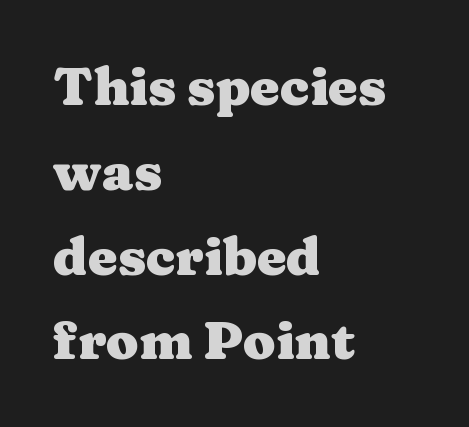
{"serif": "yes", "italic": "no", "bold": "yes", "weight": "heavy", "width": "wide", "stroke_contrast": "medium", "x_height": "medium", "monospaced": "no", "underline": "no", "align": "left", "line_spacing": "normal", "line_spacing_ratio": 1.6, "letter_spacing": "normal", "letter_spacing_em": 0.0, "glyph_px": 53}
